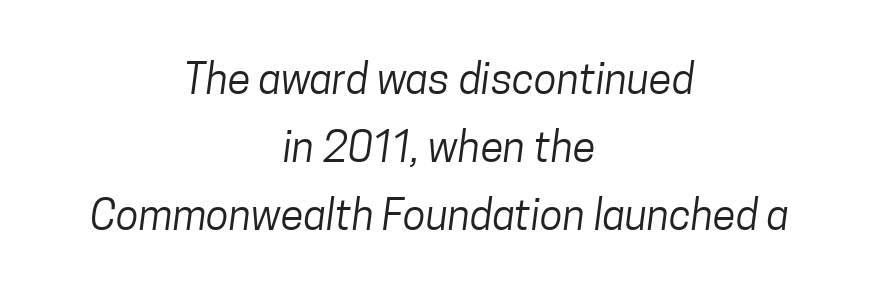
Bold? No — there's no thickening of the strokes. The leading is moderate, giving the passage an even texture. In terms of letterspacing, this is plain default setting. Are there feet on the stems? There aren't — it's a sans.
